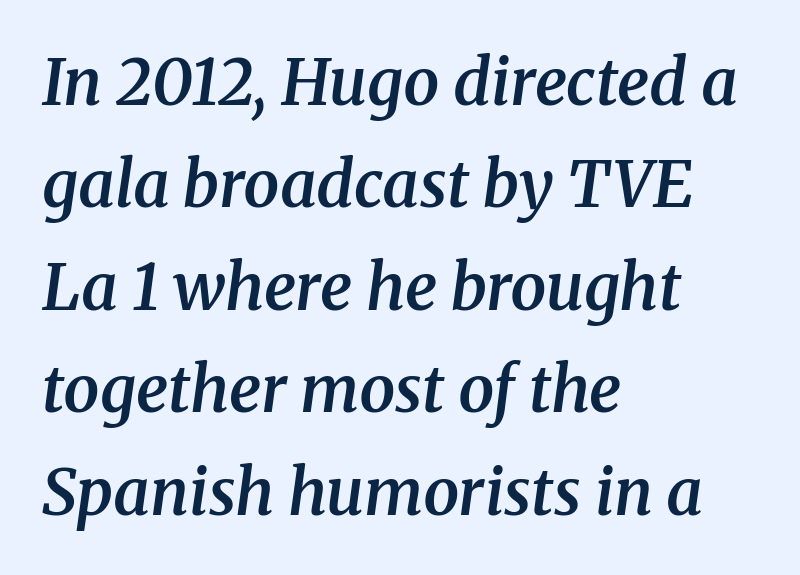
{"serif": "yes", "italic": "yes", "lean": "right", "slant_degrees": 8, "bold": "semi", "weight": "semibold", "width": "normal", "stroke_contrast": "medium", "x_height": "medium", "monospaced": "no", "underline": "no", "align": "left", "line_spacing": "normal", "line_spacing_ratio": 1.6, "letter_spacing": "normal", "letter_spacing_em": 0.0, "glyph_px": 64}
